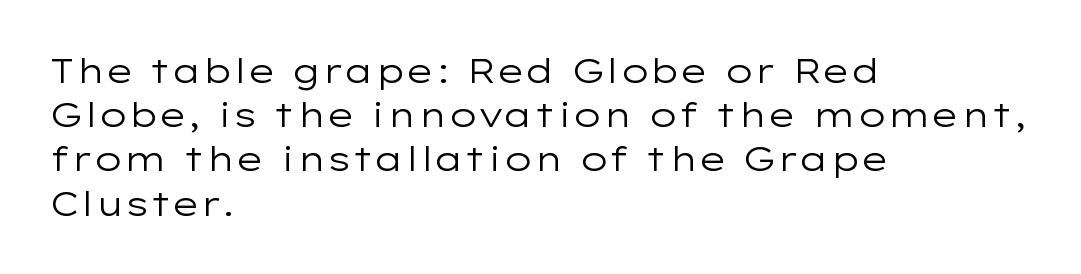
{"serif": "no", "italic": "no", "bold": "no", "weight": "regular", "width": "wide", "stroke_contrast": "low", "x_height": "medium", "monospaced": "no", "underline": "no", "align": "left", "line_spacing": "normal", "line_spacing_ratio": 1.3, "letter_spacing": "normal", "letter_spacing_em": 0.0, "glyph_px": 34}
